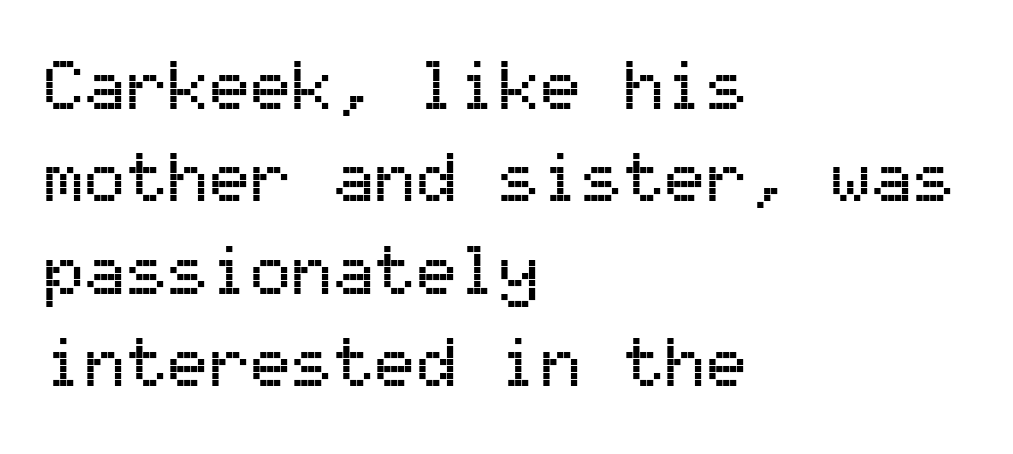
Default kerning and tracking; the words read as compact shapes. Letterform terminals end flat and unadorned throughout the passage. These lines stack with their left ends in a neat column. You could count columns in this text — the font is strictly monospaced. This is roman type, the default non-slanted kind. Any mark beneath the type? The region is blank.
